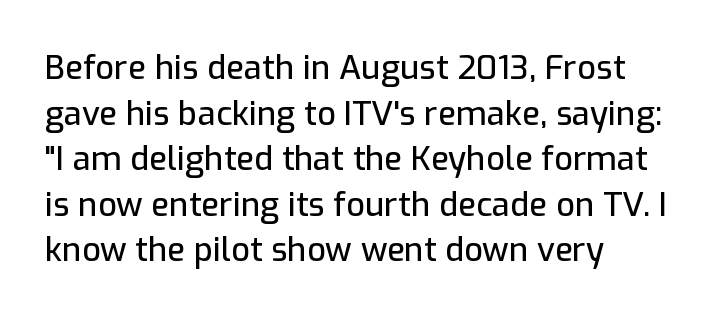
The image shows 33 px sans-serif type, upright; set left-aligned, normal line spacing (1.38x), normal letter spacing, not underlined; low stroke contrast and a medium x-height.
